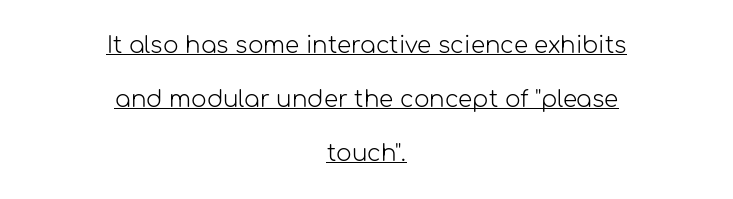
{"italic": "no", "bold": "no", "underline": "yes", "align": "center", "line_spacing": "loose", "line_spacing_ratio": 2.34, "letter_spacing": "normal", "letter_spacing_em": 0.0, "glyph_px": 23}
